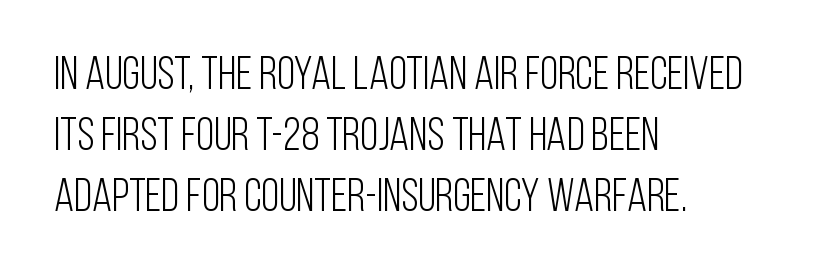
The image shows 46 px light, condensed sans-serif type, upright; set left-aligned, normal line spacing (1.33x), normal letter spacing, not underlined; low stroke contrast and a large x-height.
